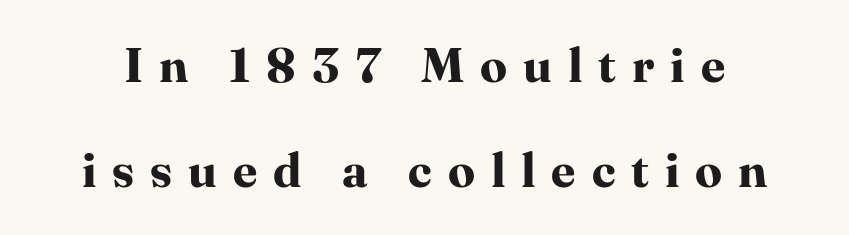
A full-strength bold gives these letters their thick strokes. Character widths vary here, with narrow letters taking less room than wide ones. Check the space under the baseline: it is left empty. The letters carry serifs — small finishing strokes at the ends of their stems.
